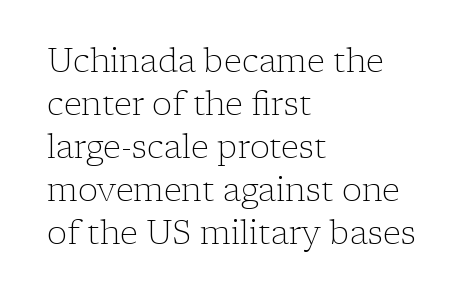
Q: Is the text bold? A: No.
Q: Is the text italic (slanted)? A: No, it is upright.
Q: Is the typeface a serif or a sans-serif typeface? A: Serif.
Q: Is the text underlined? A: No.
Q: How is the paragraph aligned? A: Left-aligned.
Q: Is the spacing between letters normal or unusually wide? A: Normal.
Q: Is the spacing between lines tight, normal or loose? A: Normal.
Q: Width (condensed, normal, or wide)? A: Normal.
Q: Stroke contrast? A: Low.
Q: x-height? A: Medium.
Q: Monospaced? A: No.
